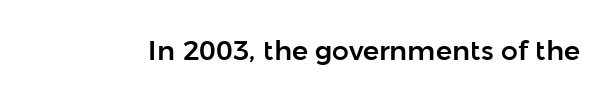
This rendering leaves character spacing at its baseline value. Has an underline been added? It has not. No italicization has been applied; the sample stays upright.
